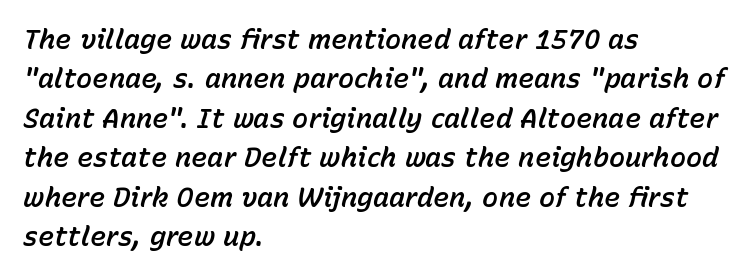
The passage shown has conventional tracking throughout. The space directly below the letters is spotless. The lines sit at an ordinary, default distance from one another. The typography opts for an oblique posture over an upright one.
